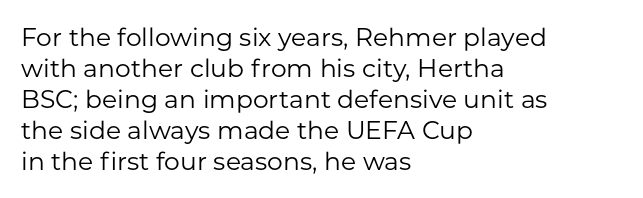
Q: Is the text bold? A: No.
Q: Is the text italic (slanted)? A: No, it is upright.
Q: Is the text underlined? A: No.
Q: How is the paragraph aligned? A: Left-aligned.
Q: Is the spacing between letters normal or unusually wide? A: Normal.
